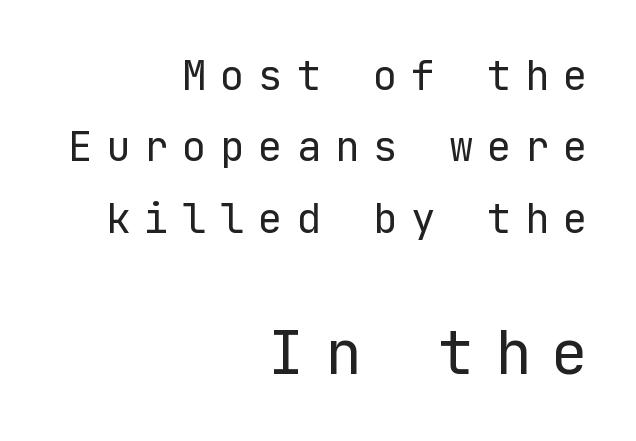
The face used here is a sans, in the tradition of grotesques and geometrics. In this sample the second text group is rendered at the bigger scale. Look at the tracking — it's clearly loosened, letters drifting apart. Designer's note — italics off, roman on. The rag falls on the left side of this text block. The glyphs are unaccompanied by any horizontal stroke below them.
